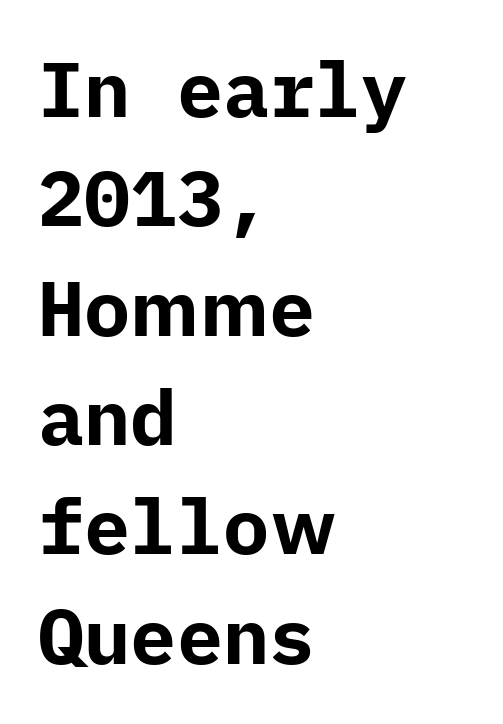
Is the type bold? Yes — the strokes are clearly thick and heavy. If you measured baseline to baseline, you'd find a middling distance. Check where the strokes stop: nothing finishes them off — pure sans. The string is rendered with underlining switched off.
